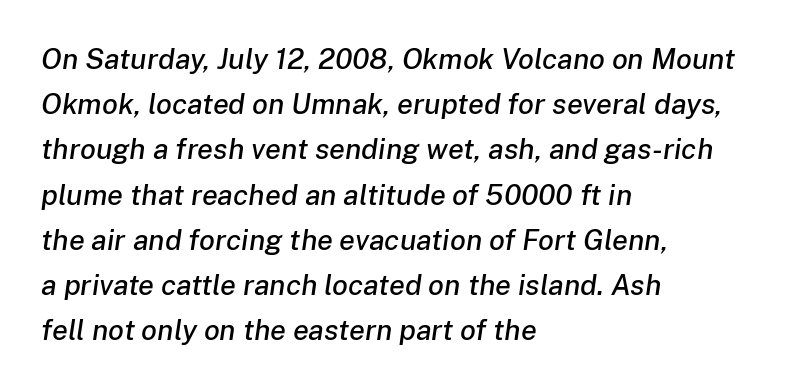
{"italic": "yes", "lean": "right", "slant_degrees": 8, "width": "normal", "stroke_contrast": "low", "x_height": "medium", "monospaced": "no", "underline": "no", "align": "left", "line_spacing": "normal", "line_spacing_ratio": 1.56, "letter_spacing": "normal", "letter_spacing_em": 0.0, "glyph_px": 29}
